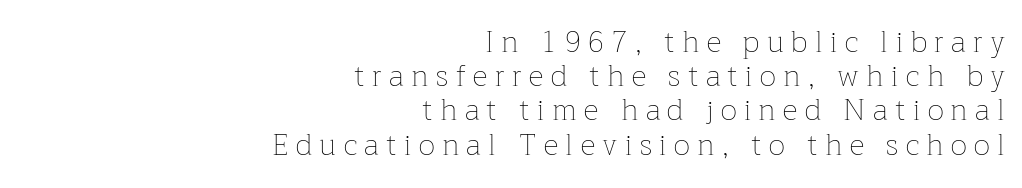
The letters look calm and open, with moderate or lighter stems. Right-aligned paragraph, ragged on the left. The face used here is proportionally spaced, like ordinary book or web type. Letters rest on an invisible, unmarked baseline. The letterforms stand isolated, each surrounded by extra space.
